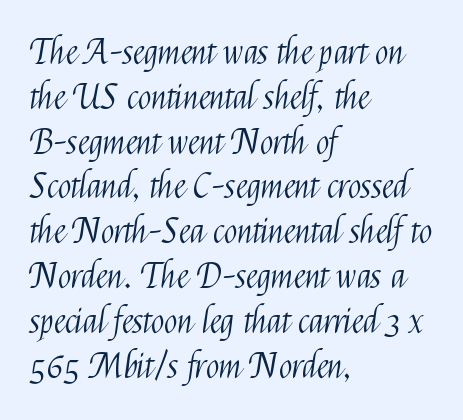
Character widths vary here, with narrow letters taking less room than wide ones. Tracking value appears to be zero — textbook default spacing. This rendering employs a face without finishing strokes, i.e., a sans-serif. The zone under the glyphs is completely vacant. Regarding leading, the lines here are spaced in the standard way.
